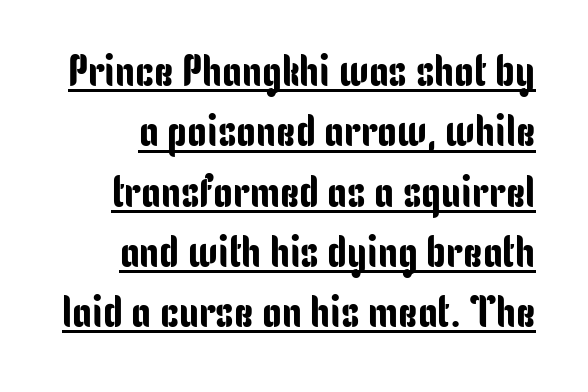
A normal amount of white space separates one row of letters from the next. Examine the stroke ends and you'll find no serifs. Italic? Not at all — the glyphs are vertical. Decoration check: the copy is underlined.
